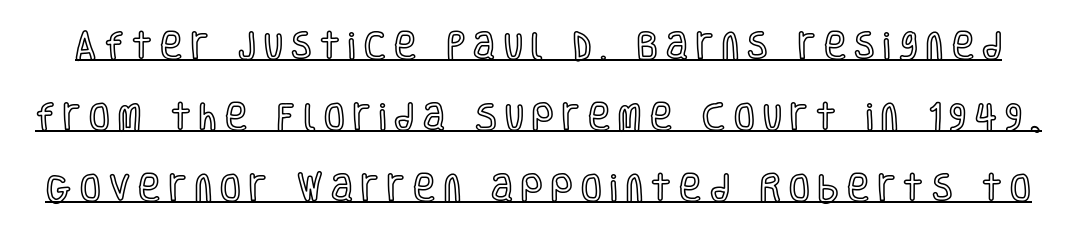
Q: Is the text italic (slanted)? A: No, it is upright.
Q: Is the text underlined? A: Yes.
Q: Is the spacing between letters normal or unusually wide? A: Unusually wide.
Q: Is the spacing between lines tight, normal or loose? A: Loose.
Q: Width (condensed, normal, or wide)? A: Condensed.
Q: x-height? A: Large.
Q: Monospaced? A: No.
